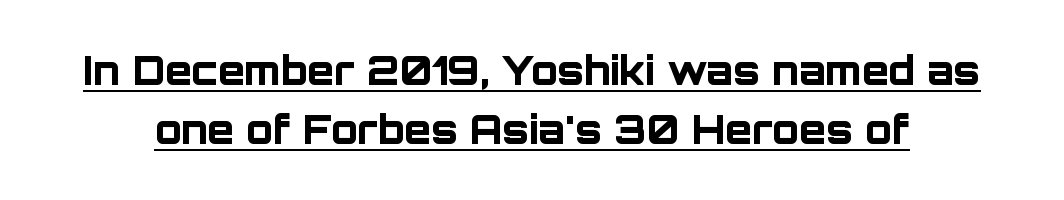
{"serif": "no", "italic": "no", "bold": "yes", "weight": "bold", "width": "normal", "stroke_contrast": "low", "x_height": "large", "monospaced": "no", "underline": "yes", "line_spacing": "normal", "line_spacing_ratio": 1.52, "letter_spacing": "normal", "letter_spacing_em": 0.0, "glyph_px": 39}
